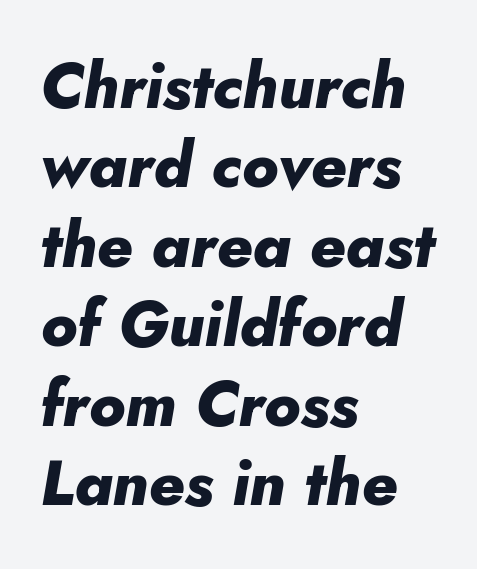
{"italic": "yes", "lean": "right", "slant_degrees": 5, "bold": "yes", "weight": "heavy", "width": "normal", "stroke_contrast": "low", "x_height": "small", "monospaced": "no", "underline": "no", "align": "left", "line_spacing": "normal", "line_spacing_ratio": 1.26, "letter_spacing": "normal", "letter_spacing_em": 0.0, "glyph_px": 63}
